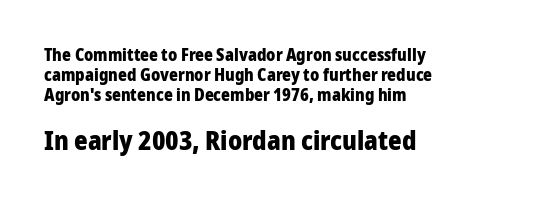
Q: Is the text bold? A: Yes.
Q: Is the text italic (slanted)? A: No, it is upright.
Q: Is the text underlined? A: No.
Q: How is the paragraph aligned? A: Left-aligned.
Q: Is the spacing between letters normal or unusually wide? A: Normal.
Q: Which block of text is set in a larger size, the first (top) or the second (bottom)? A: The second (bottom) one.
